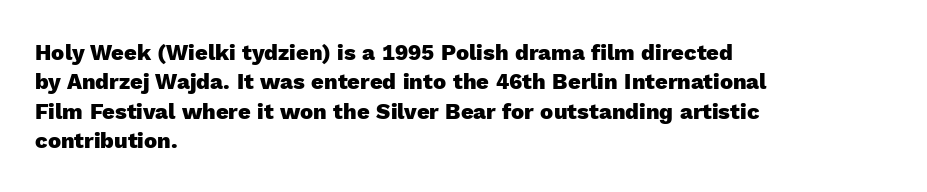
{"italic": "no", "bold": "yes", "underline": "no", "align": "left", "line_spacing": "normal", "line_spacing_ratio": 1.34, "letter_spacing": "normal", "letter_spacing_em": 0.0, "glyph_px": 22}
